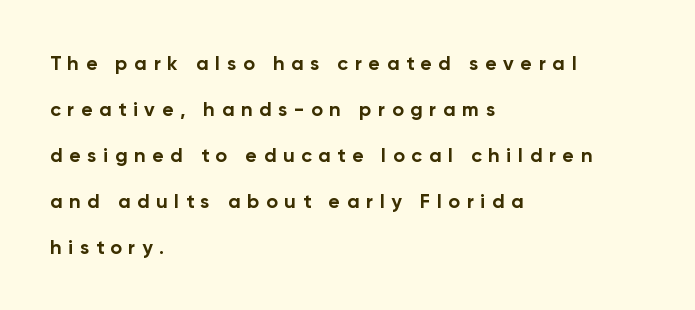
The image shows 20 px bold type, upright; set left-aligned, loose line spacing (2.3x), unusually wide letter spacing (+0.33 em), not underlined.
